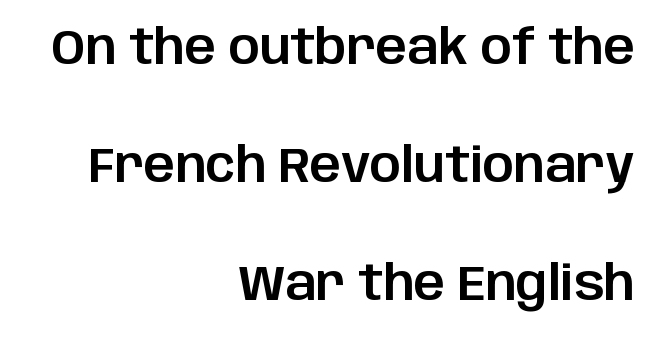
Q: Is the text italic (slanted)? A: No, it is upright.
Q: Is the typeface a serif or a sans-serif typeface? A: Sans-serif.
Q: Is the text underlined? A: No.
Q: How is the paragraph aligned? A: Right-aligned.
Q: Is the spacing between letters normal or unusually wide? A: Normal.
Q: Is the spacing between lines tight, normal or loose? A: Loose.
Q: Width (condensed, normal, or wide)? A: Normal.
Q: Stroke contrast? A: Low.
Q: x-height? A: Large.
Q: Monospaced? A: No.
